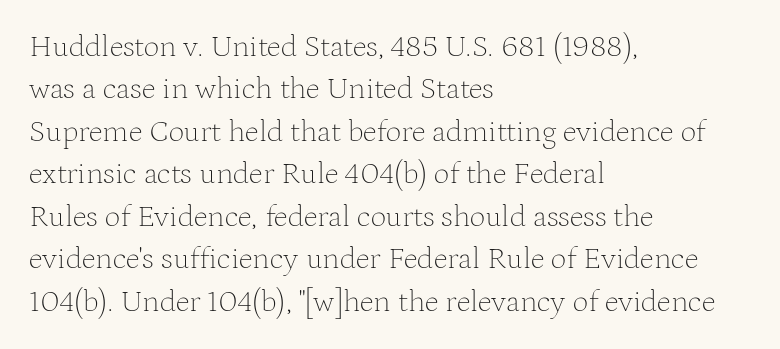
Do the characters align in a grid? No, the font is proportional. A student would call this left alignment; a typographer would say flush left, rag right. This is the regular roman posture of the typeface. There is no visible air inserted between adjacent glyphs. Evenly set lines give the paragraph a standard silhouette.
